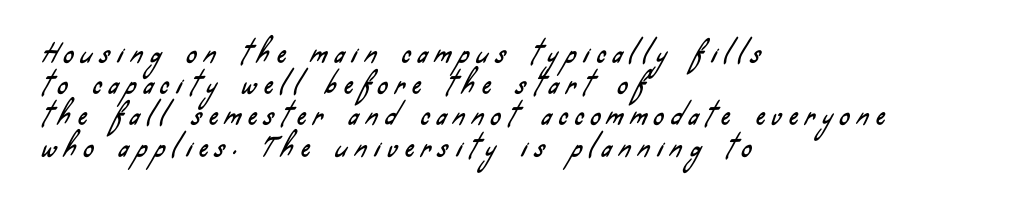
Q: Is the text underlined? A: No.
Q: How is the paragraph aligned? A: Left-aligned.
Q: Is the spacing between letters normal or unusually wide? A: Unusually wide.
Q: Is the spacing between lines tight, normal or loose? A: Normal.
